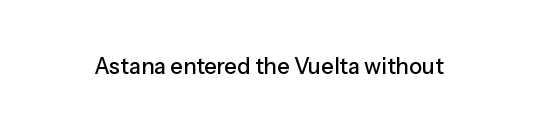
Q: Is the text italic (slanted)? A: No, it is upright.
Q: Is the text underlined? A: No.
Q: Is the spacing between letters normal or unusually wide? A: Normal.
